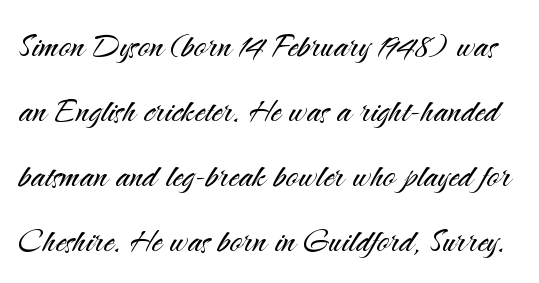
Is the letter spacing exaggerated? No — it looks like the ordinary default. Underlining? Definitely not there. The characters display no serif detailing; their extremities are plain. Reading down the column, the eye jumps a familiar distance to each next line.
